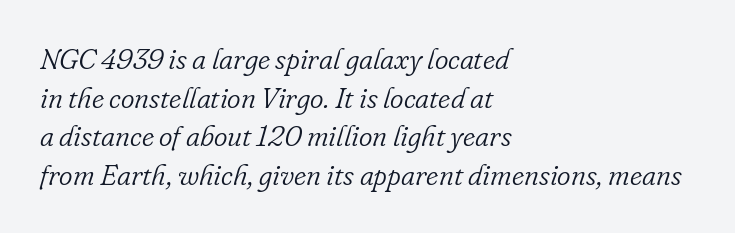
{"serif": "yes", "italic": "yes", "lean": "right", "slant_degrees": 16, "bold": "no", "weight": "light", "width": "normal", "stroke_contrast": "low", "x_height": "small", "monospaced": "no", "underline": "no", "align": "left", "line_spacing": "normal", "line_spacing_ratio": 1.33, "letter_spacing": "normal", "letter_spacing_em": 0.0, "glyph_px": 29}
